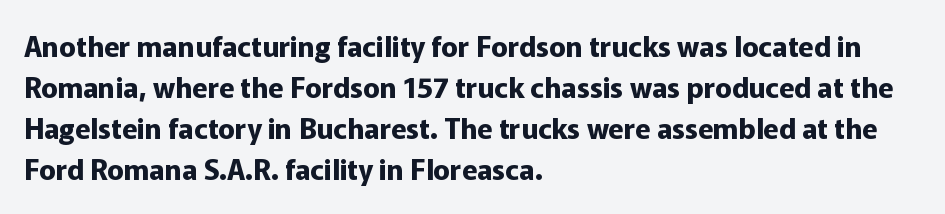
Serifs: no, the terminals of the letterforms are clean. Thick stems and heavy bowls — unmistakably bold. Italic? Not at all — the glyphs are vertical. Words appear dense and cohesive because spacing is normal. Underlining? Definitely not there.
